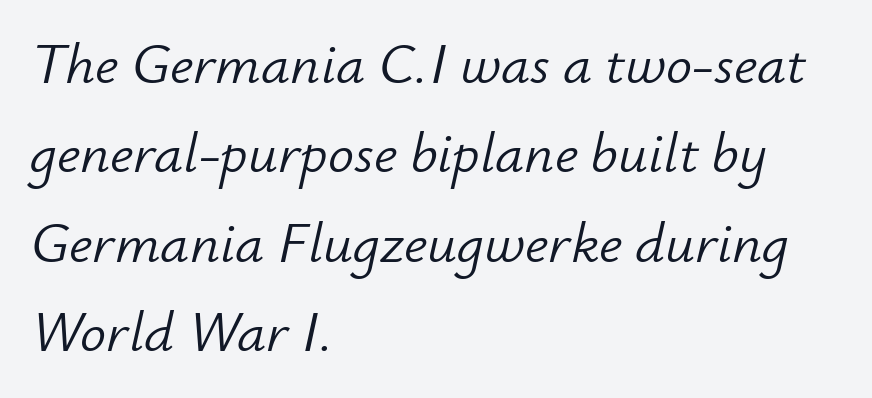
Think of a printed novel: that variable character pitch is what you see here. Characters follow at the spacing the type designer built in. The passage shown is not bold in any degree. These lines stack with their left ends in a neat column. Would a proofreader flag this as italicized? Yes. Horizontal bands of white between lines are of average thickness.
